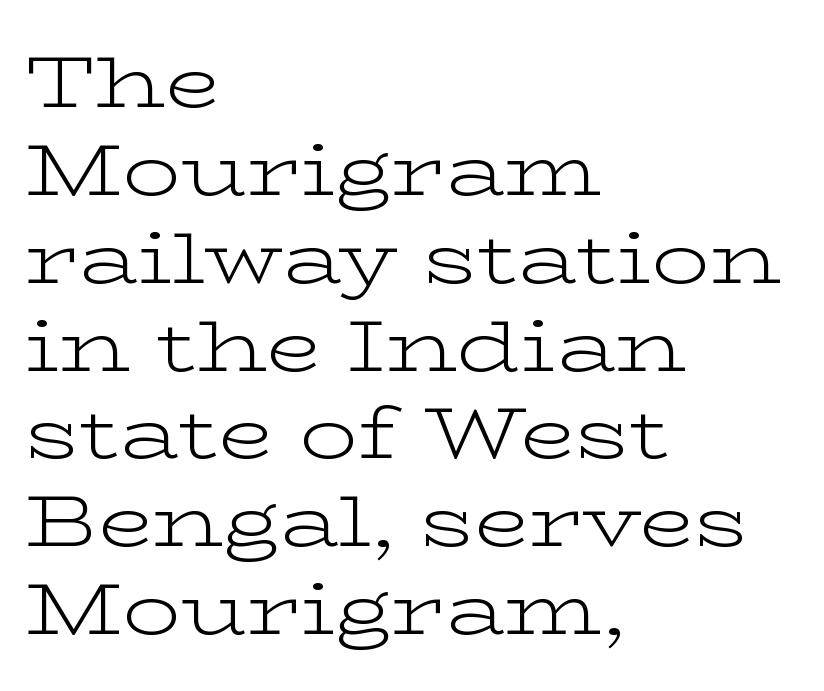
Style check: upright. The glyphs are unaccompanied by any horizontal stroke below them. Notice how the passage keeps a crisp vertical edge on the left only. A typesetter would call this zero additional tracking.
